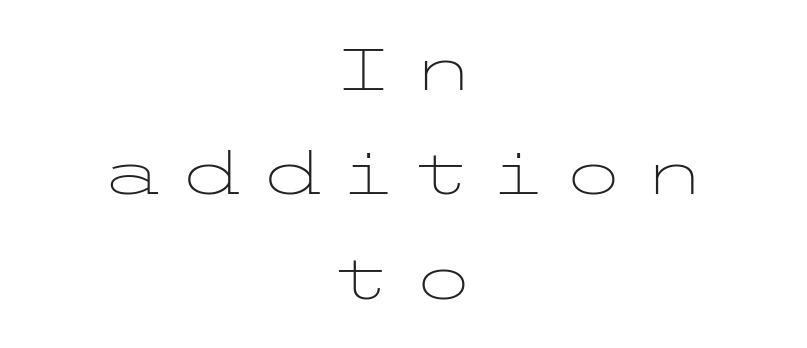
{"serif": "no", "italic": "no", "bold": "no", "weight": "light", "width": "wide", "stroke_contrast": "low", "x_height": "medium", "underline": "no", "align": "center", "line_spacing_ratio": 1.77, "letter_spacing": "wide", "letter_spacing_em": 0.27, "glyph_px": 59}
